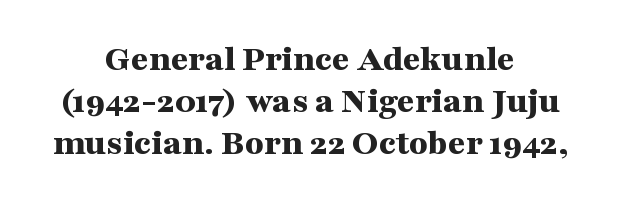
Cramped leading. The passage shown has conventional tracking throughout. The font family rendered here belongs to the serif group. Visually the block forms a symmetrical silhouette, jagged on both flanks. No word sits above an underline.
